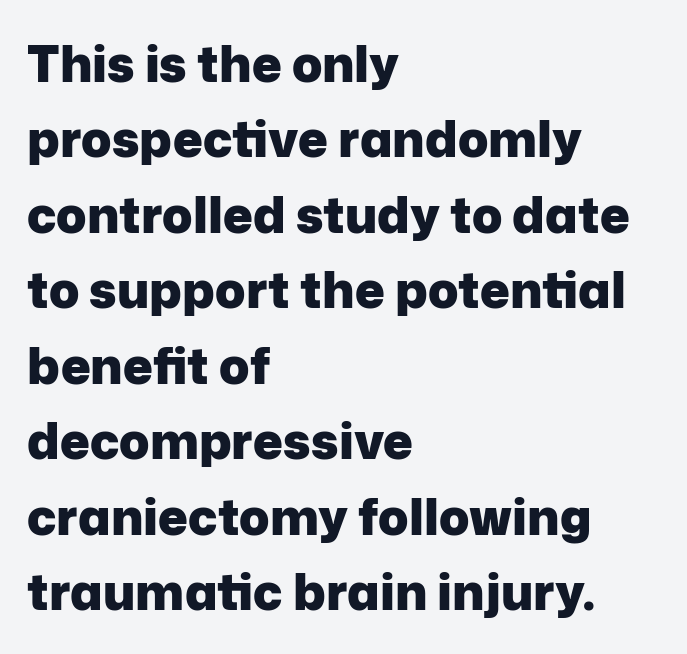
The image shows 50 px heavy sans-serif type, upright; set left-aligned, normal line spacing (1.51x), normal letter spacing, not underlined; low stroke contrast and a medium x-height.
